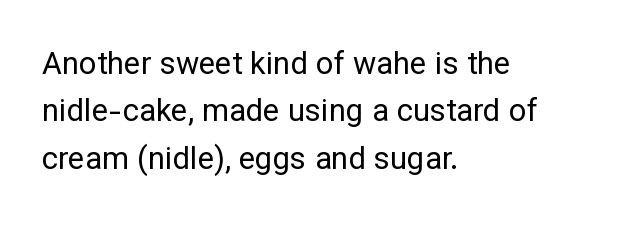
Q: Is the text bold? A: No.
Q: Is the text italic (slanted)? A: No, it is upright.
Q: Is the typeface a serif or a sans-serif typeface? A: Sans-serif.
Q: Is the text underlined? A: No.
Q: How is the paragraph aligned? A: Left-aligned.
Q: Is the spacing between letters normal or unusually wide? A: Normal.
Q: Is the spacing between lines tight, normal or loose? A: Normal.
Q: Width (condensed, normal, or wide)? A: Normal.
Q: Stroke contrast? A: Low.
Q: x-height? A: Medium.
Q: Monospaced? A: No.
